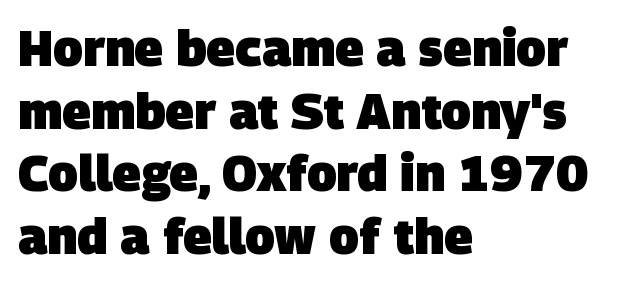
There is no visible air inserted between adjacent glyphs. Strong, thick strokes mark this as bold type. These lines are set flush left with a ragged right edge. Descenders hang freely into open space.
